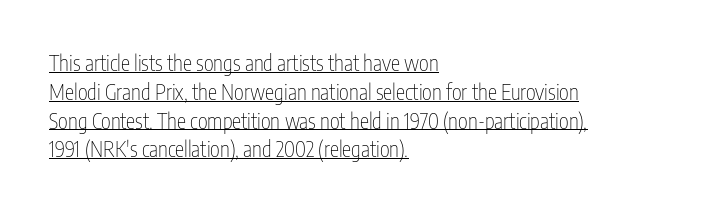
Q: Is the text bold? A: No.
Q: Is the text italic (slanted)? A: No, it is upright.
Q: Is the text underlined? A: Yes.
Q: How is the paragraph aligned? A: Left-aligned.
Q: Is the spacing between letters normal or unusually wide? A: Normal.
Q: Is the spacing between lines tight, normal or loose? A: Normal.
